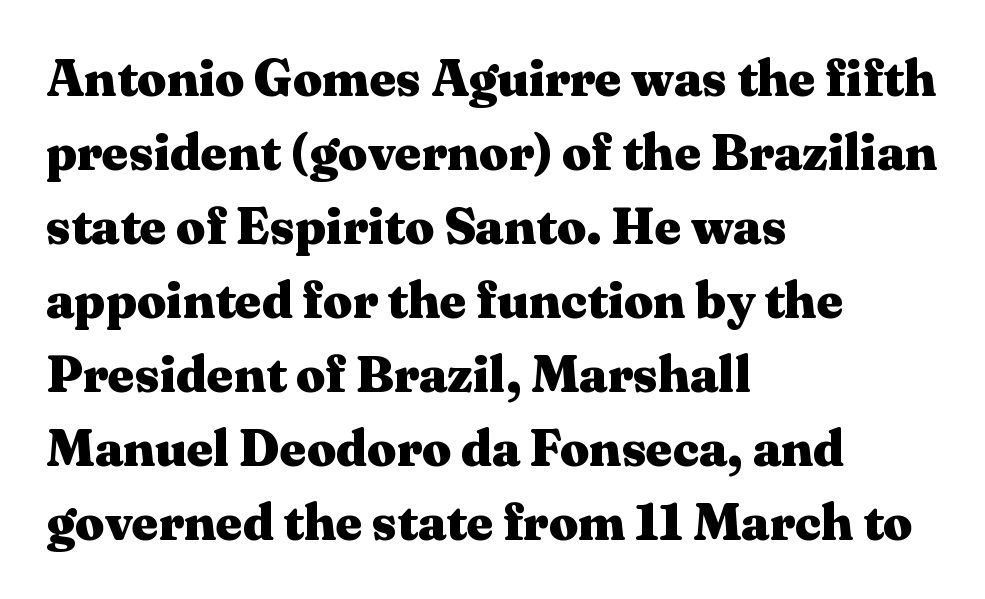
Check where the strokes stop: tiny serifs finish them off. Is this a fixed-width face? No — the glyphs have proportional, varying widths. Posture: upright roman. The passage shown has conventional tracking throughout. Every row of glyphs begins at an identical x-position on the left.
